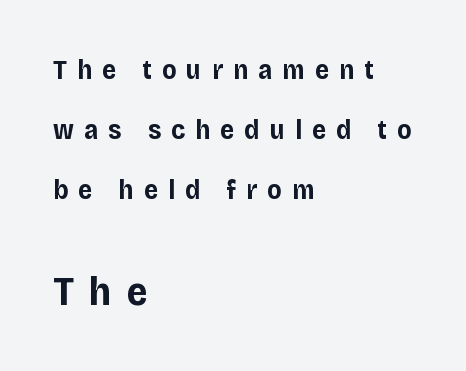
The rendering enlarges the type as you move from the upper chunk to the lower. Each letter keeps its own natural width here, so spacing adapts to shape. Vertical spacing — loose. The lettering holds an erect, upright posture throughout. The compositor pushed each line to the left boundary.
